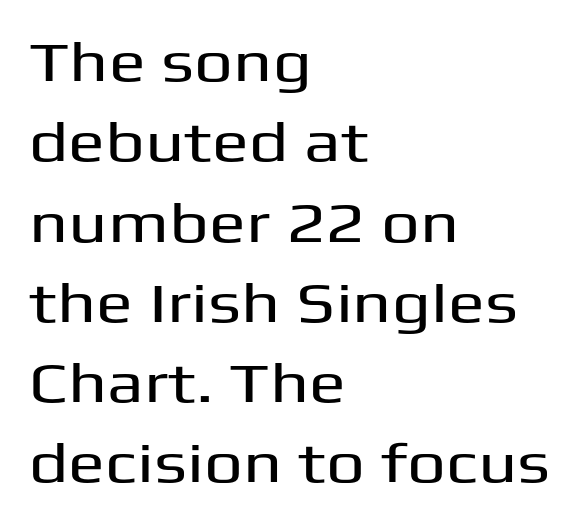
The image shows 55 px wide sans-serif type, upright; set left-aligned, normal line spacing (1.46x), normal letter spacing, not underlined; medium stroke contrast and a medium x-height.
